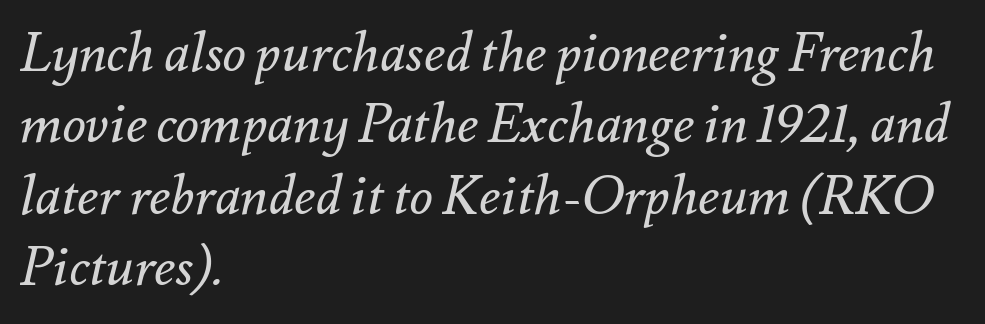
The image shows 54 px regular-weight type, italic (leaning right); set left-aligned, normal line spacing (1.32x), normal letter spacing, not underlined; medium stroke contrast and a small x-height.
